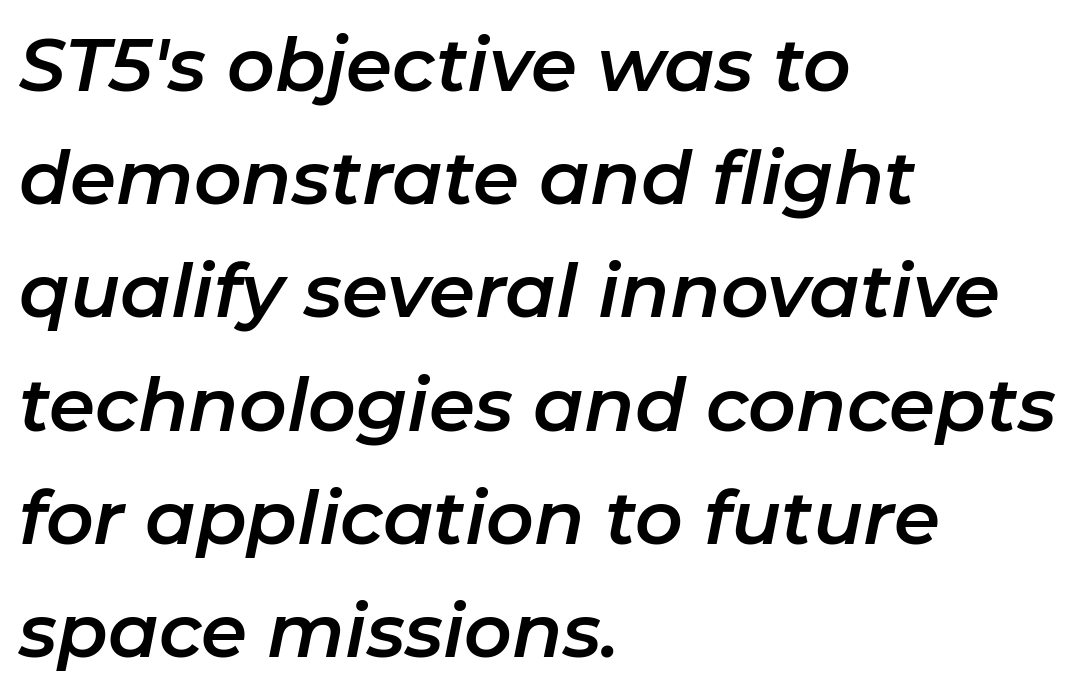
You could not count columns in this text — the font is proportionally spaced. The string is rendered with underlining switched off. The rag falls on the right side of this text block. Students, observe: this is what conventionally led text looks like.
